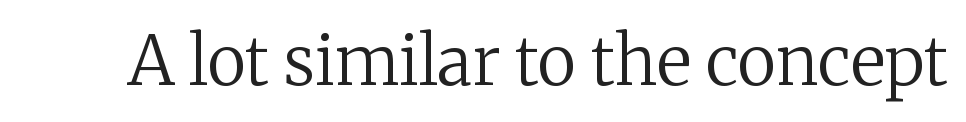
Q: Is the text bold? A: No.
Q: Is the text italic (slanted)? A: No, it is upright.
Q: Is the typeface a serif or a sans-serif typeface? A: Serif.
Q: Is the text underlined? A: No.
Q: Is the spacing between letters normal or unusually wide? A: Normal.
Q: Width (condensed, normal, or wide)? A: Normal.
Q: Stroke contrast? A: Medium.
Q: x-height? A: Medium.
Q: Monospaced? A: No.
